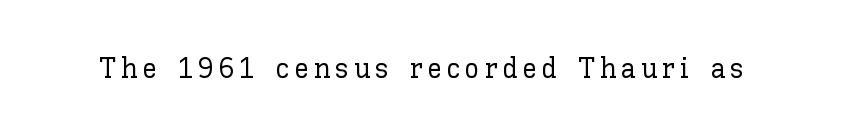
The image shows 29 px text type, upright; set not underlined; low stroke contrast and a medium x-height.
